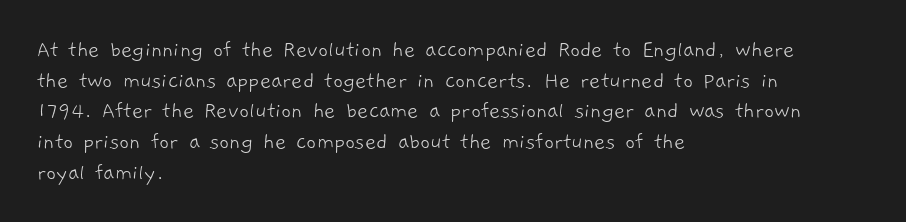
The image shows 24 px text type; set left-aligned, normal line spacing (1.28x), normal letter spacing, not underlined.
